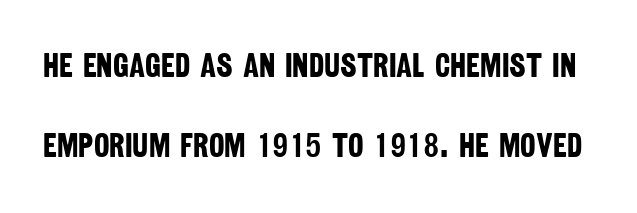
You could not count columns in this text — the font is proportionally spaced. No extra tracking has been applied to these lines. Loosely led — the rows are spread out. Stroke terminals: plain, sans-serif. The words here are not underlined. Its strokes are broad and dark, the hallmark of bold type.
